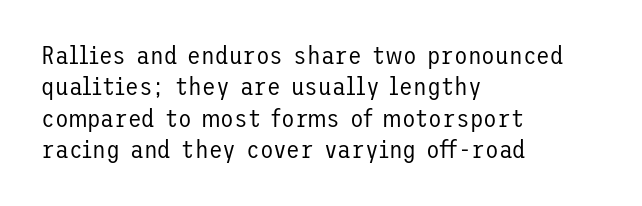
Q: Is the text bold? A: No.
Q: Is the text italic (slanted)? A: No, it is upright.
Q: Is the text underlined? A: No.
Q: How is the paragraph aligned? A: Left-aligned.
Q: Is the spacing between letters normal or unusually wide? A: Normal.
Q: Is the spacing between lines tight, normal or loose? A: Normal.
